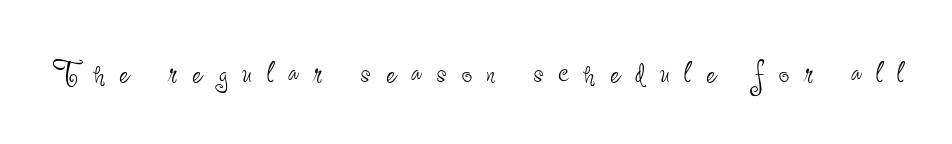
{"serif": "no", "bold": "no", "weight": "thin", "width": "condensed", "stroke_contrast": "low", "x_height": "small", "monospaced": "no", "underline": "no", "letter_spacing": "wide", "letter_spacing_em": 0.4, "glyph_px": 37}
